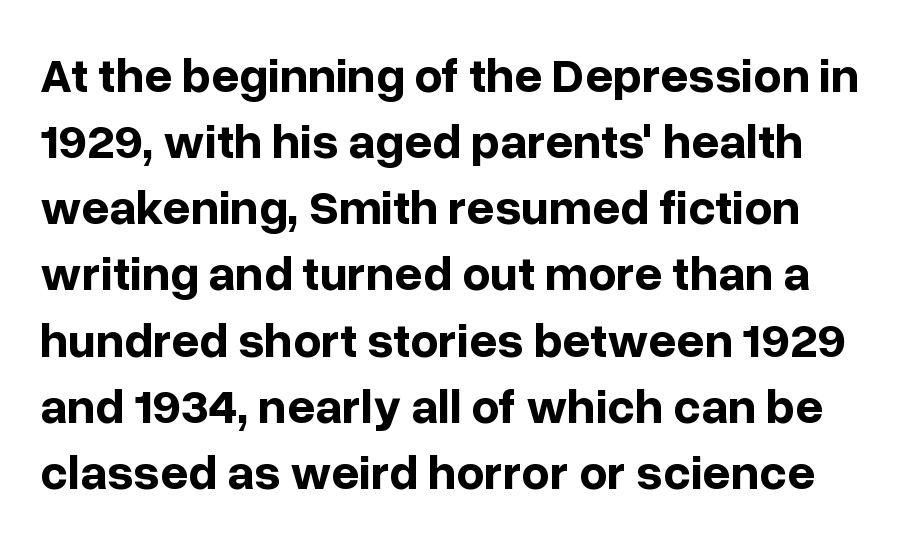
The image shows 49 px bold sans-serif type, upright; set normal line spacing (1.35x), normal letter spacing, not underlined; low stroke contrast and a medium x-height.
